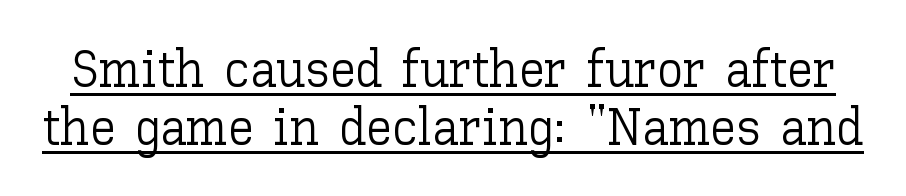
{"italic": "no", "bold": "no", "weight": "light", "width": "normal", "stroke_contrast": "low", "x_height": "medium", "monospaced": "no", "underline": "yes", "line_spacing": "tight", "line_spacing_ratio": 1.11, "letter_spacing": "normal", "letter_spacing_em": 0.0, "glyph_px": 52}
